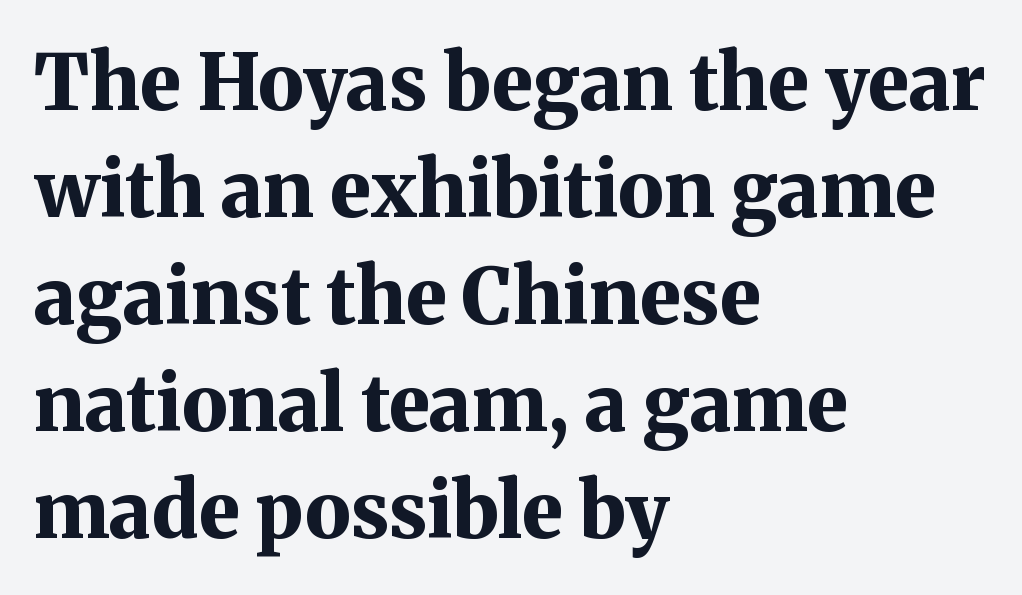
{"serif": "yes", "italic": "no", "bold": "yes", "weight": "bold", "width": "normal", "stroke_contrast": "medium", "x_height": "medium", "monospaced": "no", "underline": "no", "align": "left", "line_spacing": "normal", "line_spacing_ratio": 1.39, "letter_spacing": "normal", "letter_spacing_em": 0.0, "glyph_px": 77}
